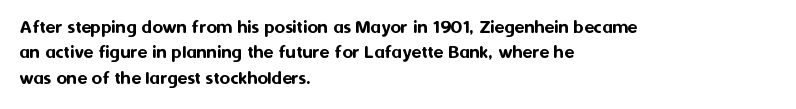
{"italic": "no", "underline": "no", "align": "left", "line_spacing": "normal", "line_spacing_ratio": 1.27, "letter_spacing": "normal", "letter_spacing_em": 0.0, "glyph_px": 20}
